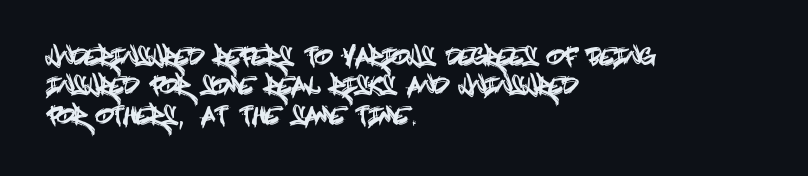
One-word summary of the alignment: left. The tracking reads as untouched default to a designer's eye. Each row of text sits above clean, open space. Does the leading feel generous? No, just average.
